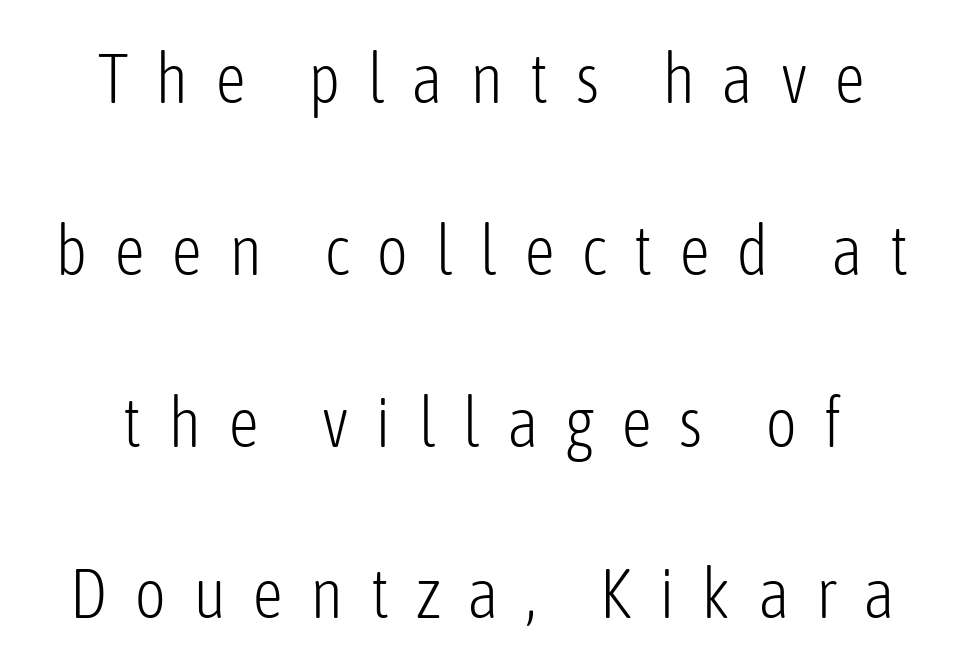
{"serif": "no", "italic": "no", "bold": "no", "weight": "light", "width": "condensed", "stroke_contrast": "low", "x_height": "medium", "monospaced": "no", "underline": "no", "line_spacing": "loose", "line_spacing_ratio": 2.49, "letter_spacing": "wide", "letter_spacing_em": 0.38, "glyph_px": 69}
